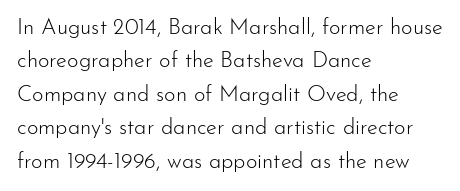
The image shows 22 px text type, upright; set left-aligned, normal line spacing (1.52x), normal letter spacing, not underlined.
